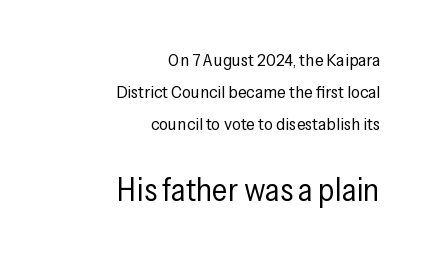
Vertical strokes here are truly vertical. This rendering features lettering with no underline. There is no visible air inserted between adjacent glyphs. Proportional: the letters do not fall into vertical columns.
